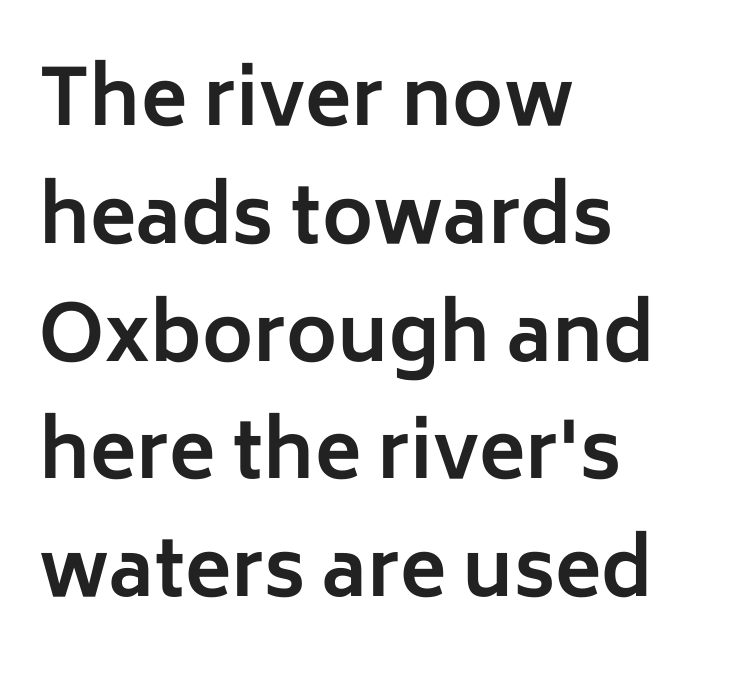
The image shows 77 px bold sans-serif type, upright; set left-aligned, normal line spacing (1.53x), normal letter spacing, not underlined; low stroke contrast and a medium x-height.
